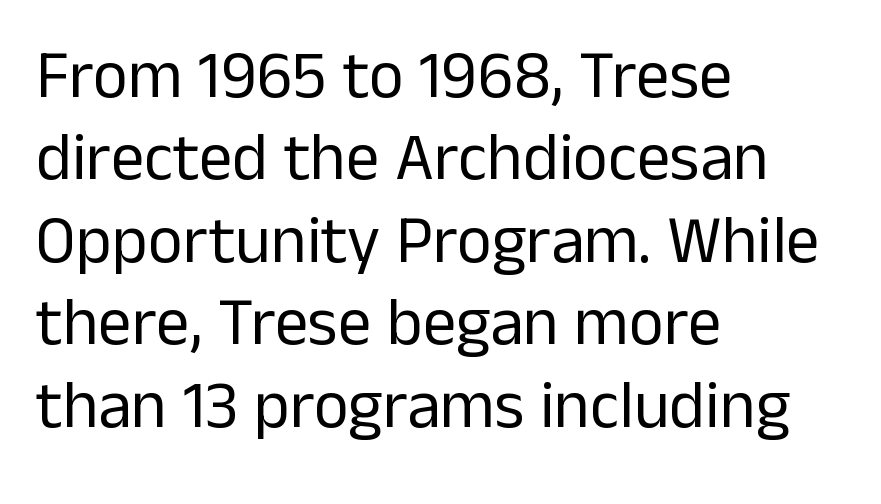
Left-aligned paragraph, ragged on the right. Check the space under the baseline: it is left empty. No feet cap the strokes, marking this as sans-serif type. Each letter keeps its own natural width here, so spacing adapts to shape.
